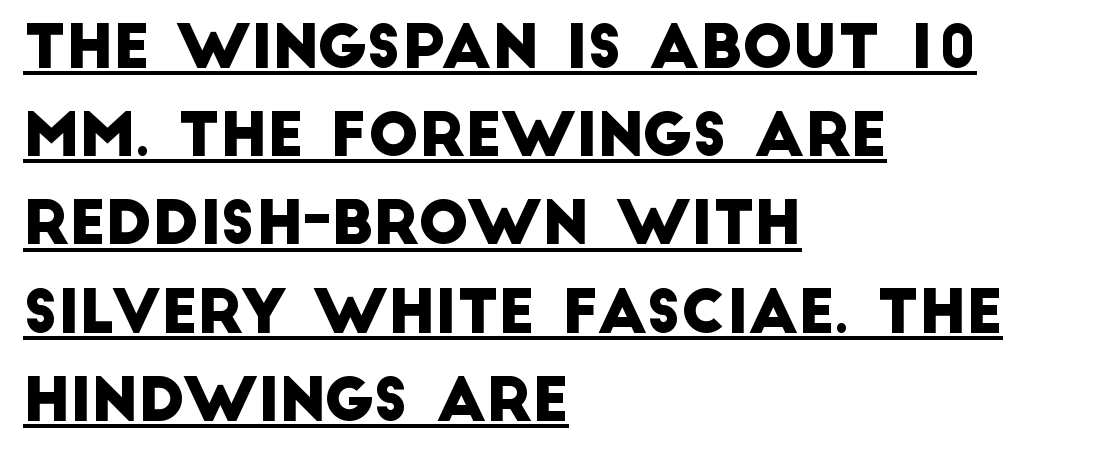
Reading down the column, the eye jumps a familiar distance to each next line. There is no visible air inserted between adjacent glyphs. Unlike a traditional serif, this face leaves its strokes unadorned. The face used here appears with an underline applied. Which margin do the lines hug? The left one — the right edge is uneven. The passage shown is typed in a proportional face where columns would drift.
